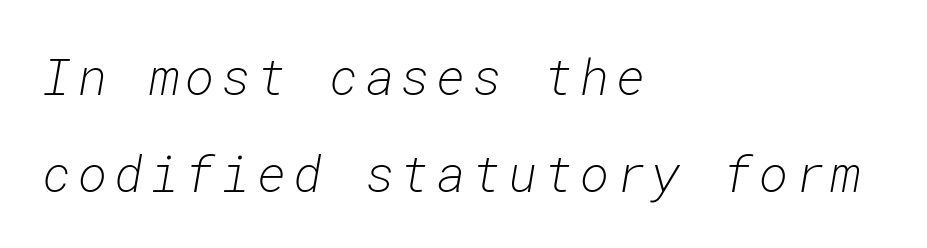
Has an underline been added? It has not. Is this a fixed-width face? Yes — each glyph sits in an identical cell. Summary of vertical rhythm: relaxed, with wide interline spacing. The passage is arranged the way most books set body copy — flush left.
